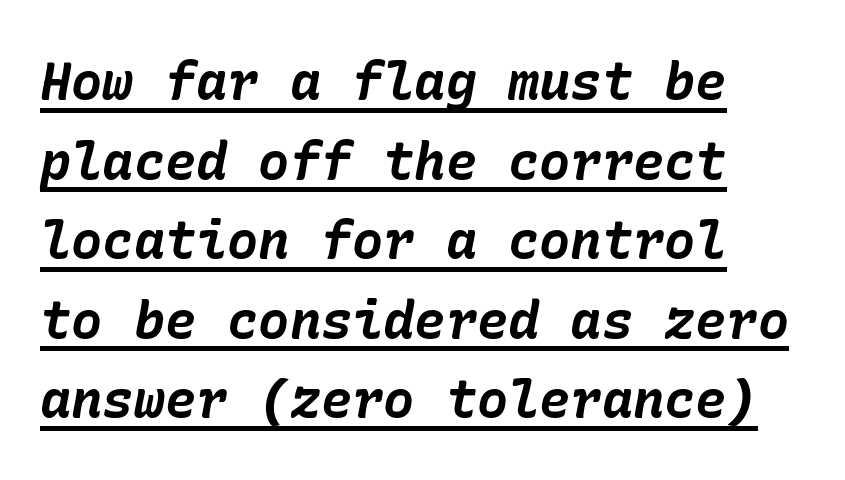
The image shows 52 px bold type, italic (leaning right); set left-aligned, normal line spacing (1.53x), normal letter spacing, underlined; low stroke contrast and a medium x-height.
